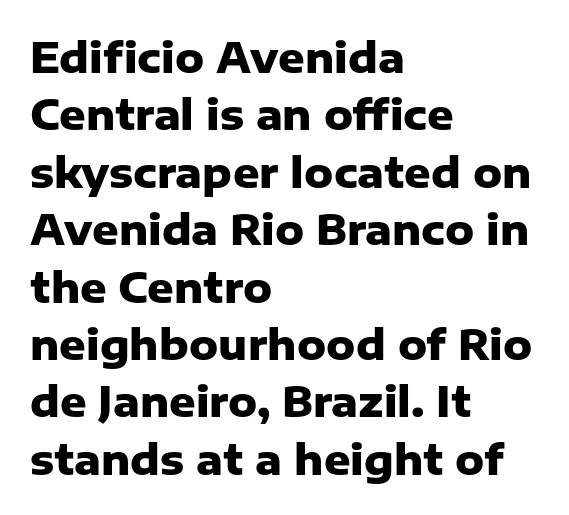
The image shows 41 px heavy sans-serif type, upright; set left-aligned, normal line spacing (1.4x), normal letter spacing, not underlined; low stroke contrast and a medium x-height.
